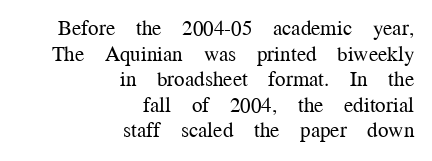
Q: Is the text bold? A: No.
Q: Is the text italic (slanted)? A: No, it is upright.
Q: Is the text underlined? A: No.
Q: How is the paragraph aligned? A: Right-aligned.
Q: Is the spacing between letters normal or unusually wide? A: Normal.
